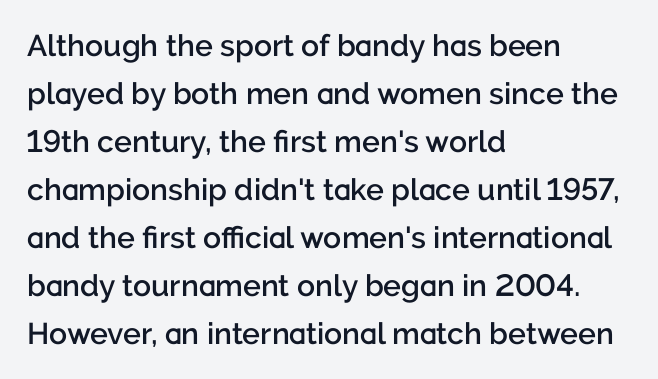
The image shows 30 px semibold sans-serif type, upright; set left-aligned, normal line spacing (1.6x), normal letter spacing, not underlined; low stroke contrast and a medium x-height.
